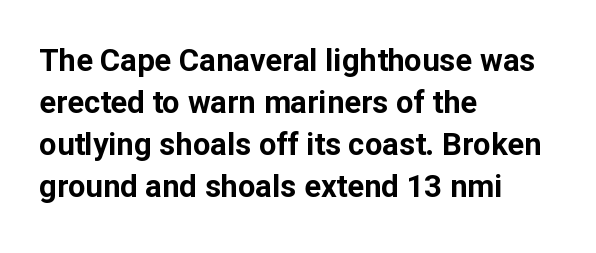
The area under the type is left untouched. Students, observe: this is what conventionally led text looks like. The letters advance in unequal steps, a hallmark of proportional type. Typesetter's note: full bold, strokes at maximum text heaviness. Nope, no serifs anywhere on these letters.
